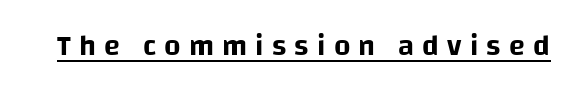
There is plenty of visible air inserted between adjacent glyphs. Underlined type. The face used here is proportionally spaced, like ordinary book or web type. Is there any slant? The stems are plumb. The glyphs in this specimen are sans serif.
